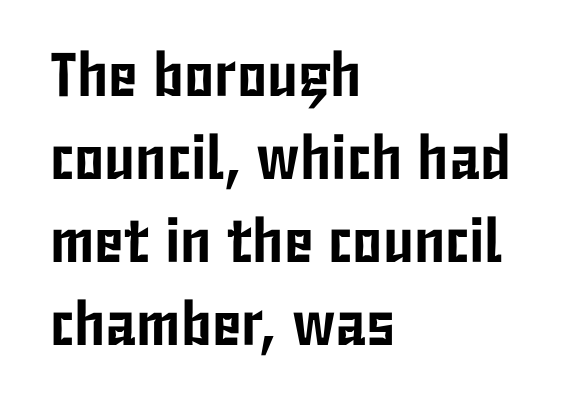
{"serif": "no", "italic": "no", "width": "condensed", "stroke_contrast": "low", "x_height": "medium", "monospaced": "no", "underline": "no", "align": "left", "line_spacing": "normal", "line_spacing_ratio": 1.34, "letter_spacing": "normal", "letter_spacing_em": 0.0, "glyph_px": 62}
